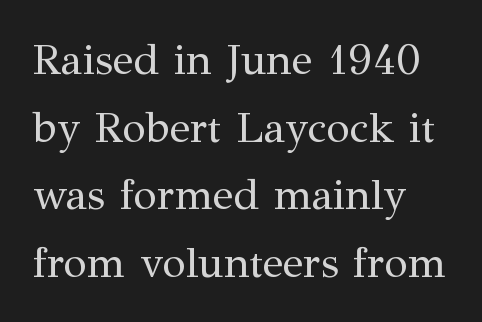
{"serif": "yes", "italic": "no", "bold": "no", "weight": "regular", "width": "normal", "stroke_contrast": "medium", "x_height": "medium", "monospaced": "no", "underline": "no", "align": "left", "line_spacing": "normal", "line_spacing_ratio": 1.57, "letter_spacing": "normal", "letter_spacing_em": 0.0, "glyph_px": 43}
